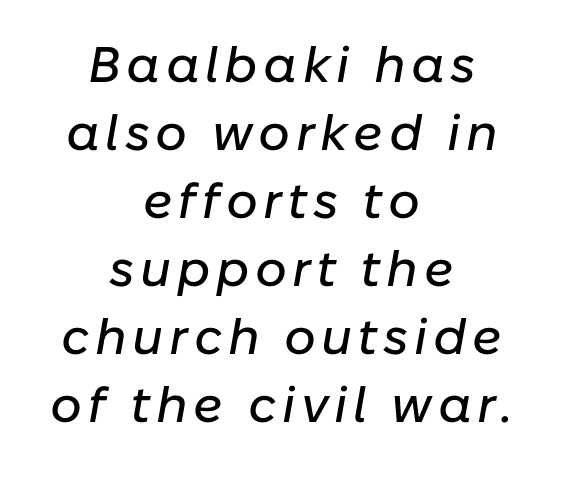
The image shows 50 px text type, italic (leaning right); set centered, normal line spacing (1.36x), not underlined; low stroke contrast and a medium x-height.
